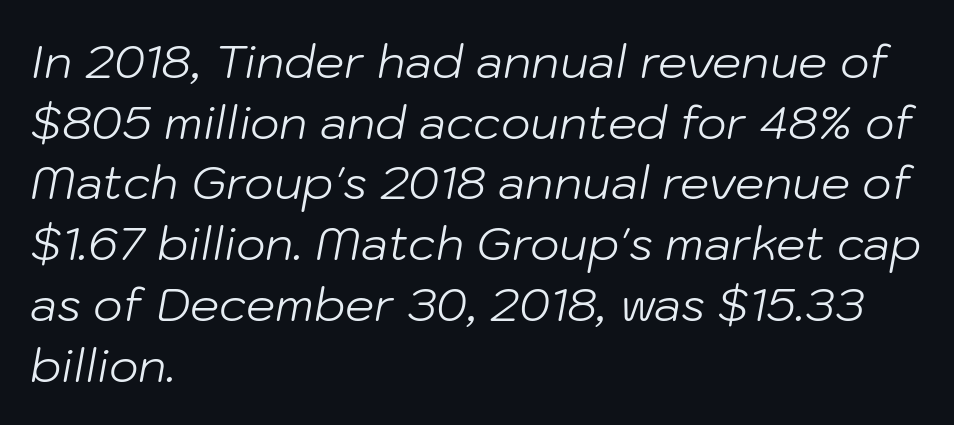
The image shows 46 px light type, italic (leaning right); set left-aligned, normal line spacing (1.32x), normal letter spacing, not underlined; low stroke contrast and a medium x-height.
